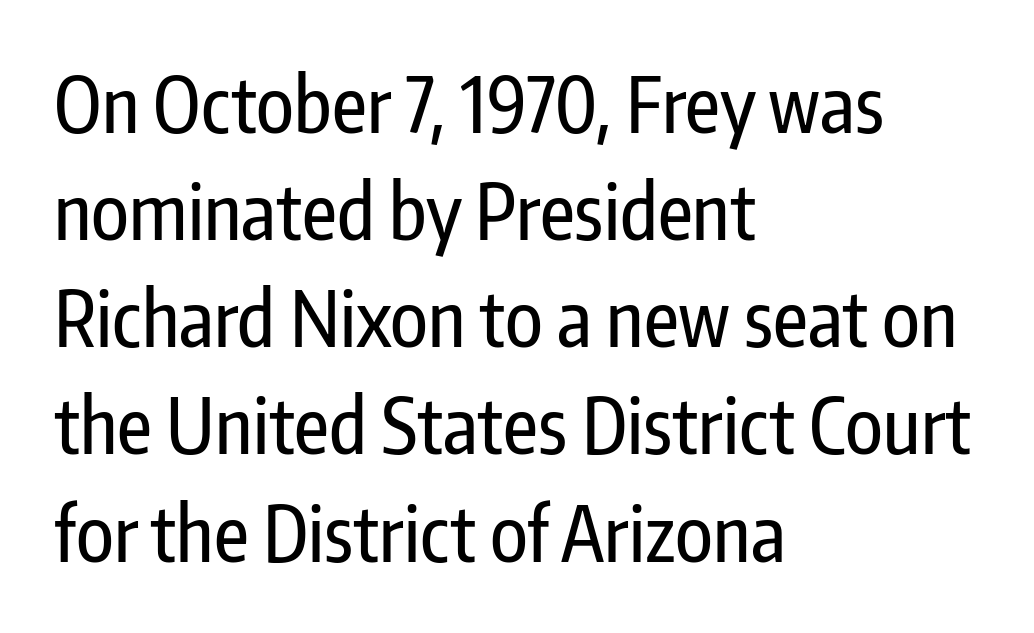
The image shows 76 px condensed sans-serif type, upright; set left-aligned, normal line spacing (1.41x), normal letter spacing, not underlined; low stroke contrast and a medium x-height.
